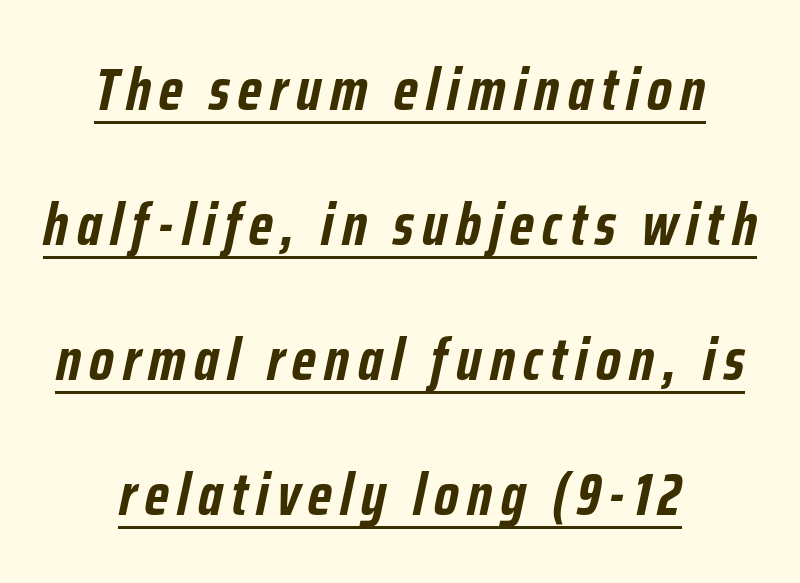
The image shows 60 px semibold, condensed type, italic (leaning right); set centered, loose line spacing (2.25x), underlined; low stroke contrast and a medium x-height.
